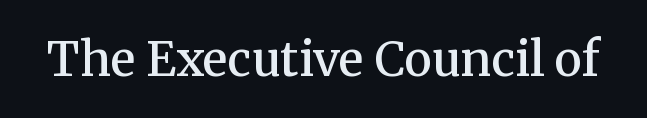
These words are printed semibold, heavier than regular yet not bold. Typographically, this falls in the serif category. Default kerning and tracking; the words read as compact shapes. Each row of text sits above clean, open space. Here the designer chose a conventional face with non-uniform glyph widths.
